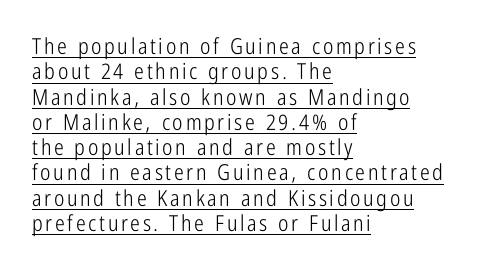
The image shows 22 px text type, upright; set left-aligned, tight line spacing (1.15x), underlined.
